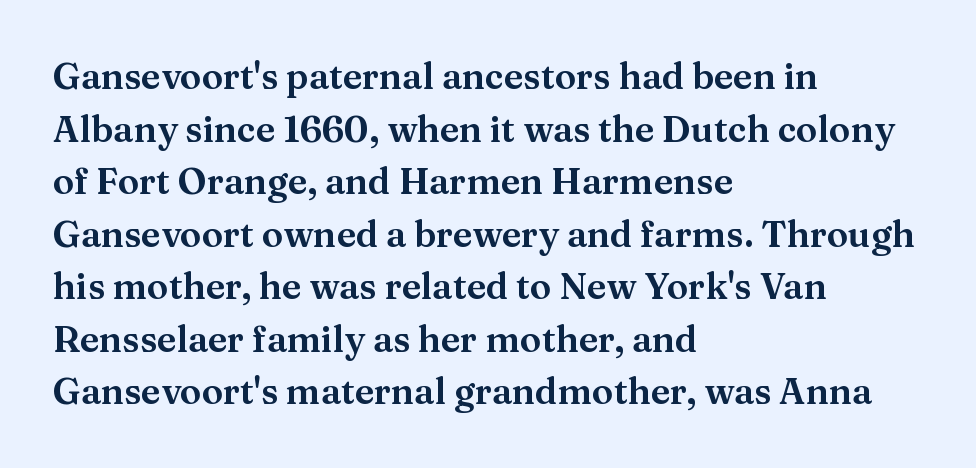
Q: Is the text italic (slanted)? A: No, it is upright.
Q: Is the typeface a serif or a sans-serif typeface? A: Serif.
Q: Is the text underlined? A: No.
Q: How is the paragraph aligned? A: Left-aligned.
Q: Is the spacing between letters normal or unusually wide? A: Normal.
Q: Is the spacing between lines tight, normal or loose? A: Normal.
Q: Width (condensed, normal, or wide)? A: Normal.
Q: Stroke contrast? A: Medium.
Q: x-height? A: Medium.
Q: Monospaced? A: No.
